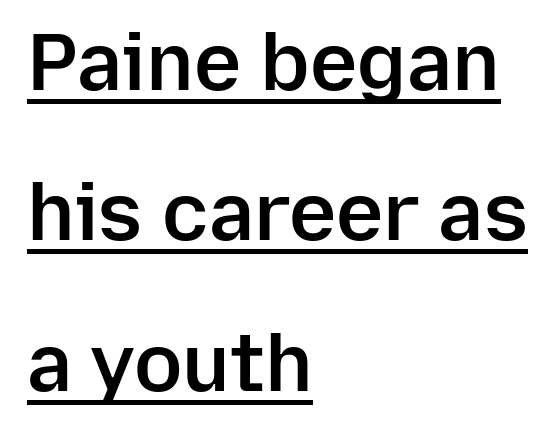
{"serif": "no", "italic": "no", "bold": "semi", "weight": "semibold", "width": "normal", "stroke_contrast": "low", "x_height": "medium", "monospaced": "no", "underline": "yes", "align": "left", "line_spacing_ratio": 1.88, "letter_spacing": "normal", "letter_spacing_em": 0.0, "glyph_px": 80}
